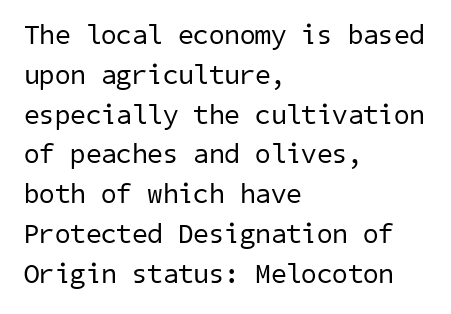
{"serif": "no", "bold": "no", "weight": "regular", "width": "normal", "stroke_contrast": "low", "x_height": "medium", "underline": "no", "align": "left", "line_spacing": "normal", "line_spacing_ratio": 1.42, "letter_spacing": "normal", "letter_spacing_em": 0.0, "glyph_px": 28}
